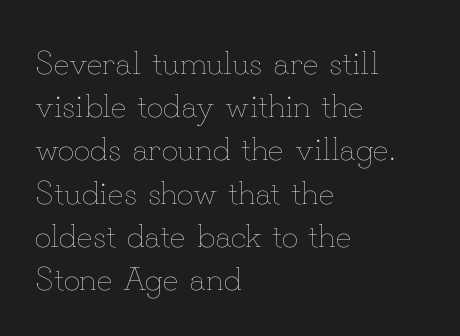
Q: Is the text bold? A: No.
Q: Is the text italic (slanted)? A: No, it is upright.
Q: Is the text underlined? A: No.
Q: How is the paragraph aligned? A: Left-aligned.
Q: Is the spacing between letters normal or unusually wide? A: Normal.
Q: Is the spacing between lines tight, normal or loose? A: Normal.
Q: Width (condensed, normal, or wide)? A: Normal.
Q: Stroke contrast? A: Low.
Q: x-height? A: Small.
Q: Monospaced? A: No.
